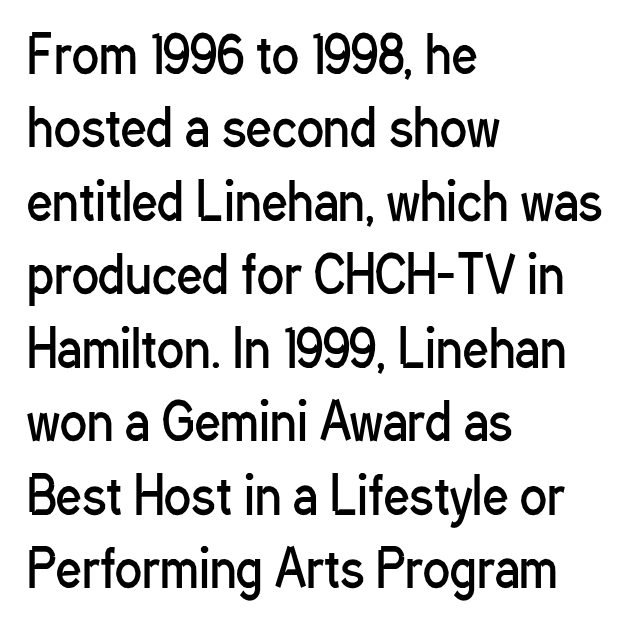
{"serif": "no", "italic": "no", "bold": "no", "weight": "regular", "width": "condensed", "stroke_contrast": "low", "x_height": "medium", "monospaced": "no", "underline": "no", "align": "left", "line_spacing": "normal", "line_spacing_ratio": 1.47, "letter_spacing": "normal", "letter_spacing_em": 0.0, "glyph_px": 50}
